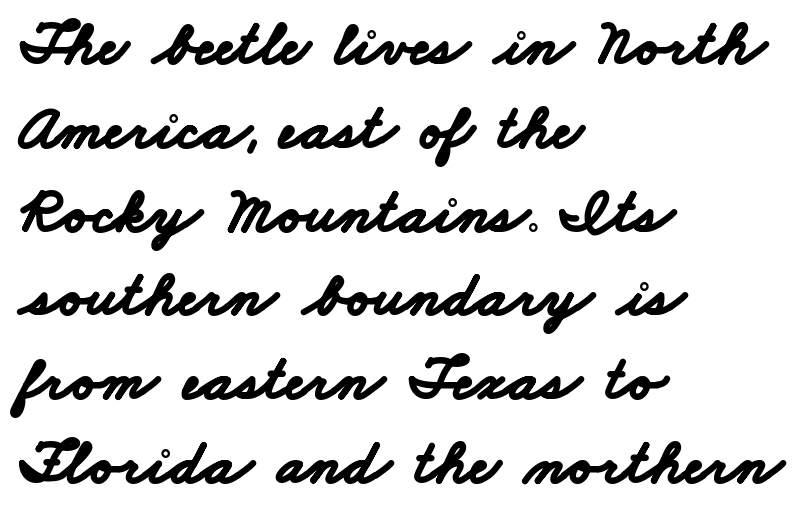
The image shows 63 px bold, wide sans-serif type; set left-aligned, normal line spacing (1.33x), normal letter spacing, not underlined; low stroke contrast and a small x-height.
